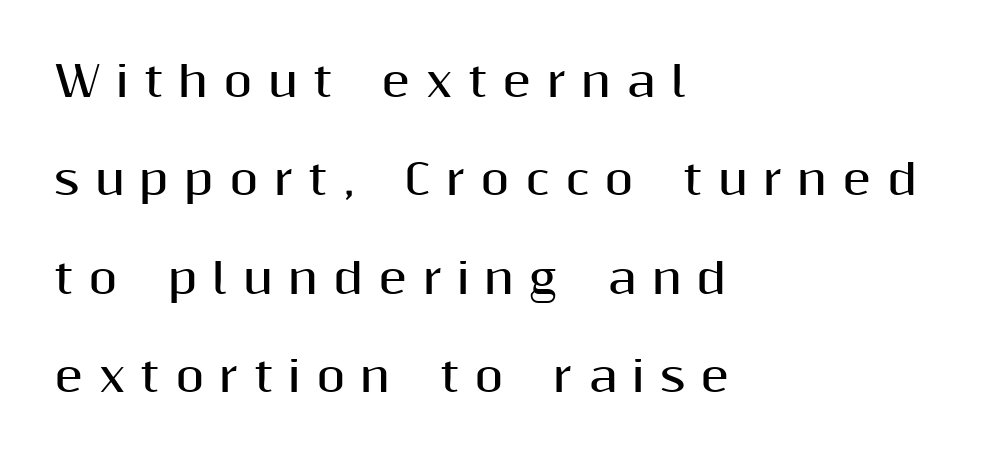
{"serif": "no", "italic": "no", "bold": "yes", "weight": "bold", "width": "normal", "stroke_contrast": "medium", "x_height": "medium", "monospaced": "no", "underline": "no", "align": "left", "line_spacing": "loose", "line_spacing_ratio": 2.34, "letter_spacing": "wide", "letter_spacing_em": 0.36, "glyph_px": 42}
